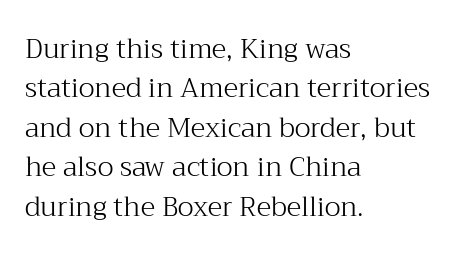
The image shows 27 px text type, upright; set left-aligned, normal line spacing (1.46x), normal letter spacing, not underlined.
